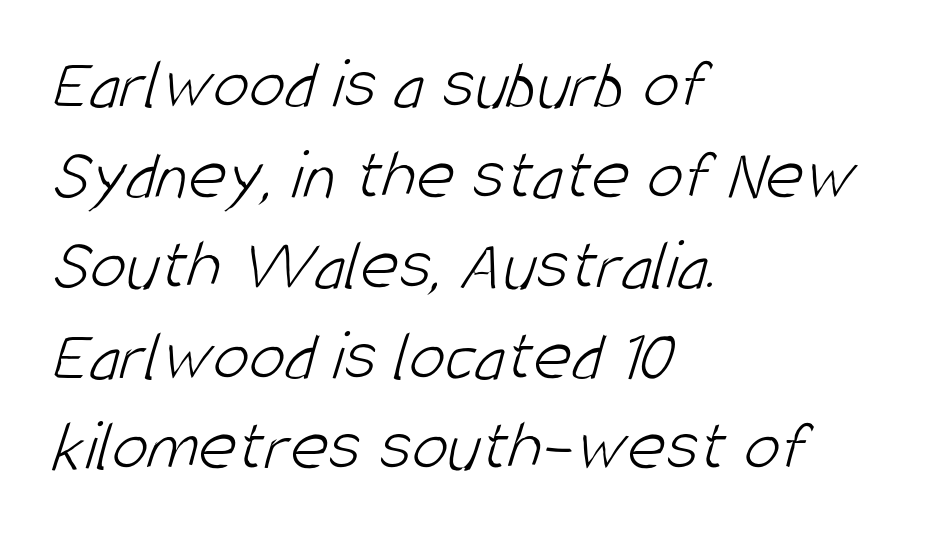
Q: Is the text bold? A: No.
Q: Is the typeface a serif or a sans-serif typeface? A: Sans-serif.
Q: Is the text underlined? A: No.
Q: How is the paragraph aligned? A: Left-aligned.
Q: Is the spacing between letters normal or unusually wide? A: Normal.
Q: Width (condensed, normal, or wide)? A: Condensed.
Q: Stroke contrast? A: Low.
Q: x-height? A: Large.
Q: Monospaced? A: No.
